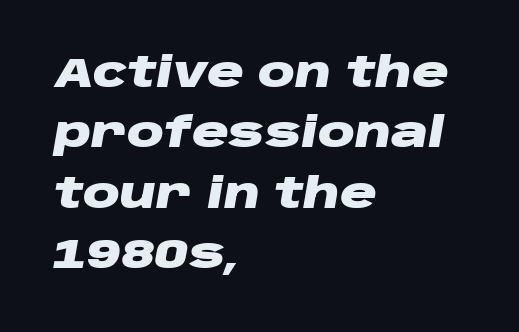
Q: Is the text bold? A: Yes.
Q: Is the text italic (slanted)? A: Yes, it leans right by about 10 degrees.
Q: Is the text underlined? A: No.
Q: How is the paragraph aligned? A: Left-aligned.
Q: Is the spacing between letters normal or unusually wide? A: Normal.
Q: Is the spacing between lines tight, normal or loose? A: Normal.
Q: Width (condensed, normal, or wide)? A: Wide.
Q: Stroke contrast? A: Low.
Q: x-height? A: Large.
Q: Monospaced? A: No.
